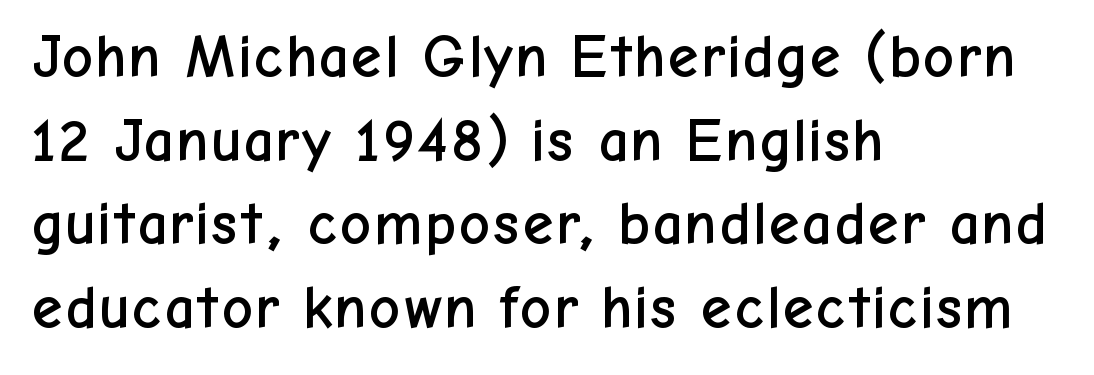
{"serif": "no", "italic": "no", "width": "normal", "stroke_contrast": "low", "x_height": "medium", "monospaced": "no", "underline": "no", "align": "left", "line_spacing": "normal", "line_spacing_ratio": 1.37, "letter_spacing": "normal", "letter_spacing_em": 0.0, "glyph_px": 61}
